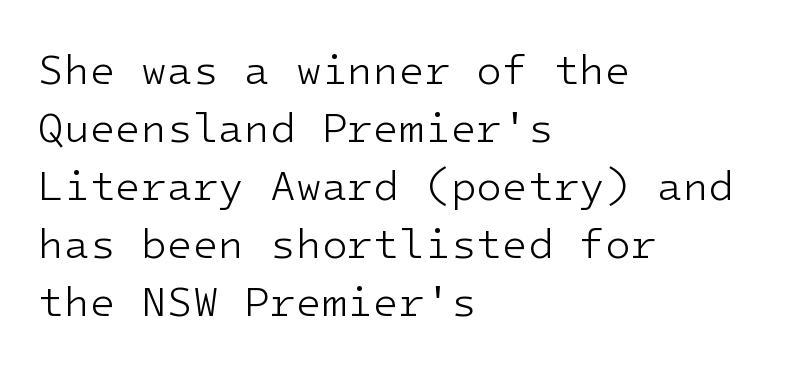
{"serif": "no", "italic": "no", "bold": "no", "weight": "light", "width": "normal", "stroke_contrast": "low", "x_height": "medium", "underline": "no", "align": "left", "line_spacing": "normal", "line_spacing_ratio": 1.38, "letter_spacing": "normal", "letter_spacing_em": 0.0, "glyph_px": 42}
